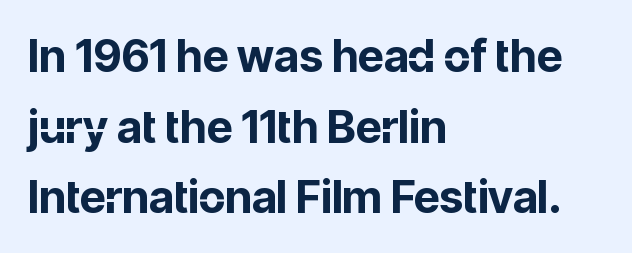
Q: Is the text bold? A: Yes.
Q: Is the text italic (slanted)? A: No, it is upright.
Q: Is the typeface a serif or a sans-serif typeface? A: Sans-serif.
Q: Is the text underlined? A: No.
Q: How is the paragraph aligned? A: Left-aligned.
Q: Is the spacing between letters normal or unusually wide? A: Normal.
Q: Is the spacing between lines tight, normal or loose? A: Normal.
Q: Width (condensed, normal, or wide)? A: Normal.
Q: Stroke contrast? A: Low.
Q: x-height? A: Medium.
Q: Monospaced? A: No.
